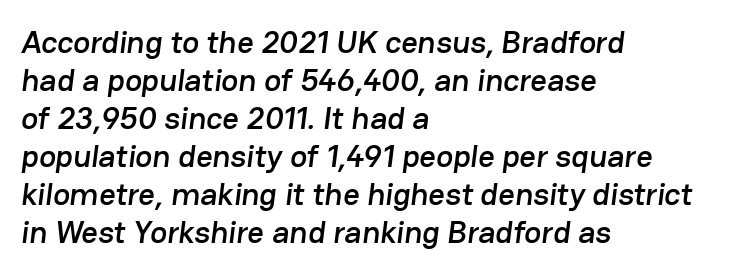
{"serif": "no", "width": "normal", "stroke_contrast": "low", "x_height": "medium", "monospaced": "no", "underline": "no", "align": "left", "line_spacing_ratio": 1.19, "letter_spacing": "normal", "letter_spacing_em": 0.0, "glyph_px": 32}
